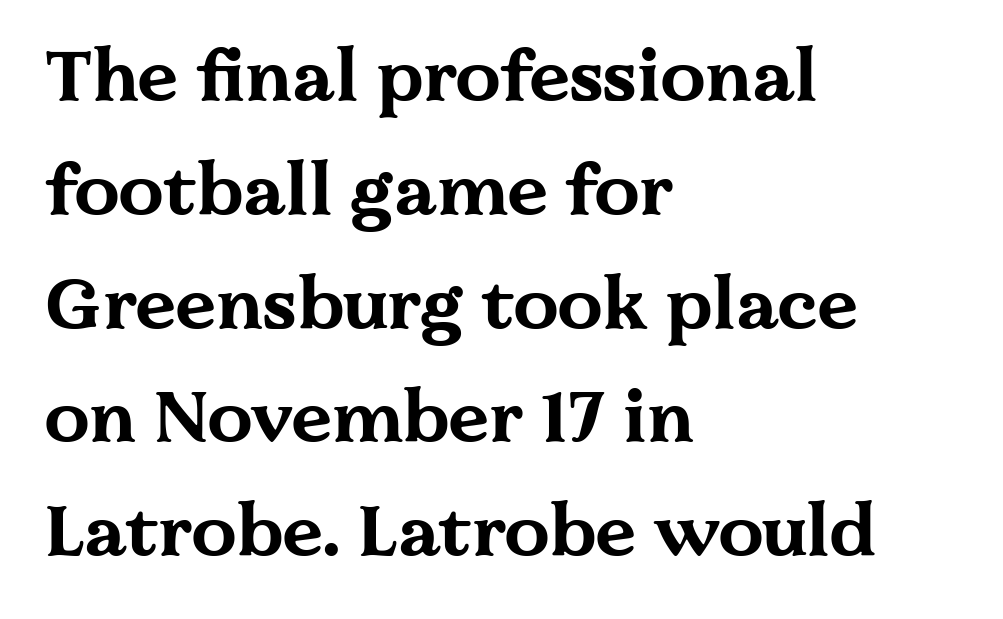
The typesetter chose a ragged-right arrangement here. Letterform terminals end in serifs throughout the passage. Observe the ordinary spacing: letters are neighbours, not strangers. The rendering uses a bold face; every stroke is thick and dark.
